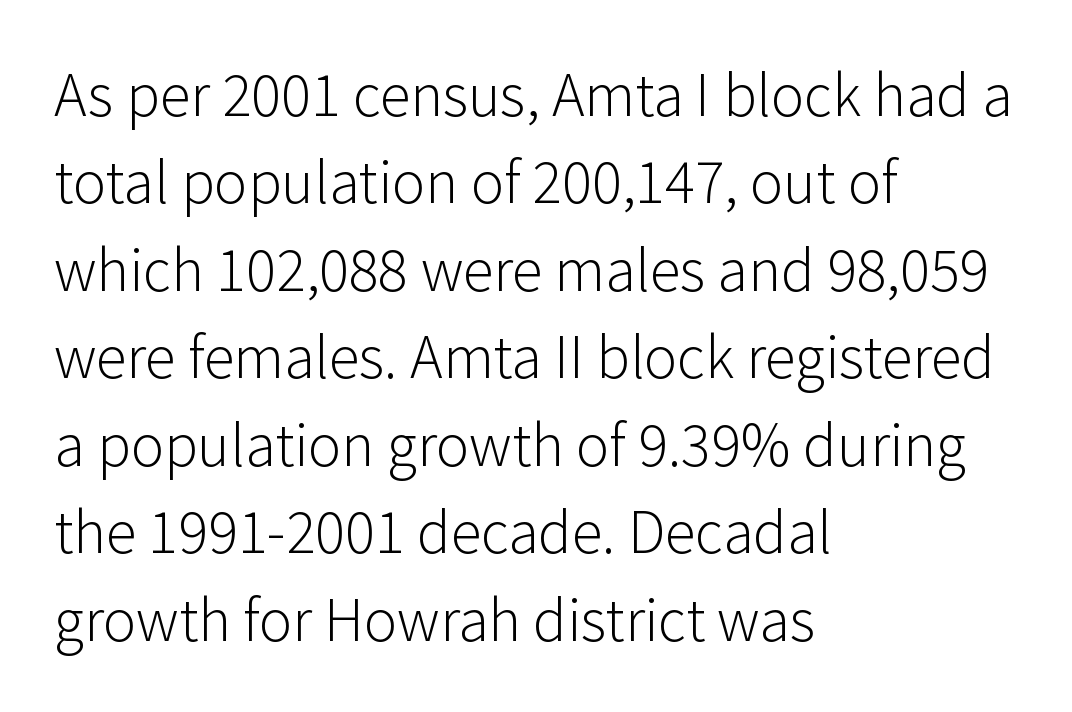
Which margin do the lines hug? The left one — the right edge is uneven. The line texture is even and compact thanks to regular tracking. Evenly set lines give the paragraph a standard silhouette. The characters display no serif detailing; their extremities are plain. Does the lettering tilt? It doesn't — this is upright. Each letter keeps its own natural width here, so spacing adapts to shape.
